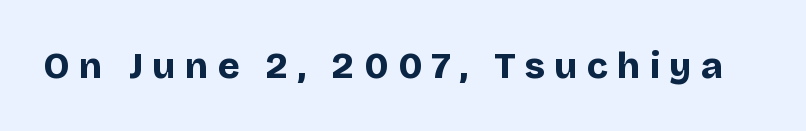
{"serif": "no", "italic": "no", "bold": "yes", "weight": "bold", "width": "normal", "stroke_contrast": "low", "x_height": "large", "monospaced": "no", "underline": "no", "letter_spacing": "wide", "letter_spacing_em": 0.25, "glyph_px": 37}
